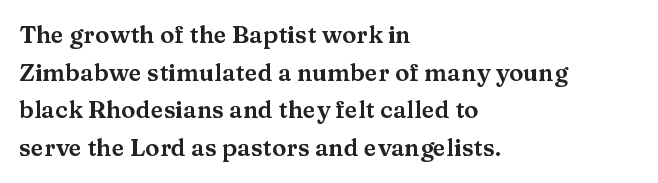
The image shows 24 px text type, upright; set left-aligned, normal line spacing (1.57x), normal letter spacing, not underlined.
